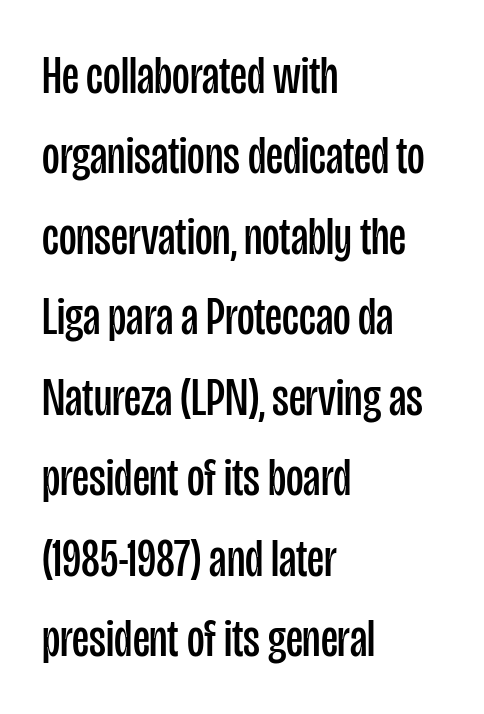
{"serif": "no", "italic": "no", "bold": "no", "weight": "regular", "width": "condensed", "stroke_contrast": "low", "x_height": "large", "monospaced": "no", "underline": "no", "align": "left", "line_spacing": "normal", "line_spacing_ratio": 1.49, "letter_spacing": "normal", "letter_spacing_em": 0.0, "glyph_px": 54}
